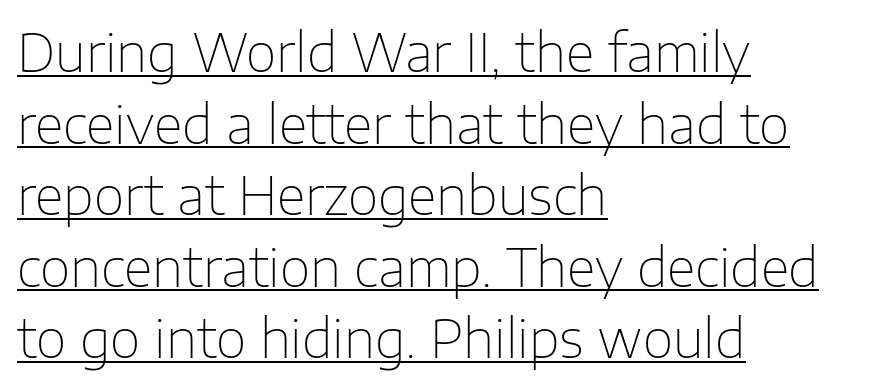
The designer went with a sans here, leaving each stem footless. Letter spacing: default. Descenders here cross a horizontal rule under the line. It's the straight-up-and-down kind of type.
